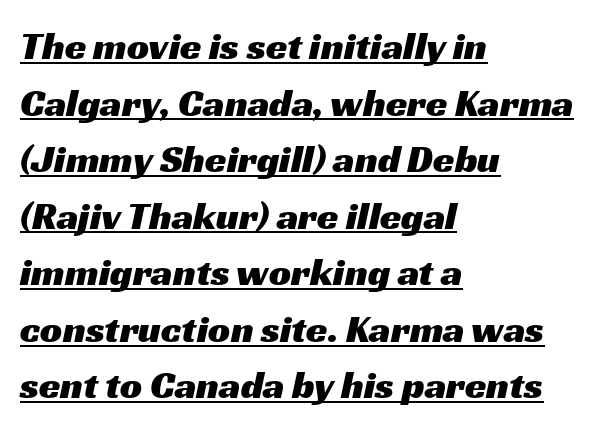
The image shows 39 px wide sans-serif type; set left-aligned, normal line spacing (1.45x), normal letter spacing, underlined; medium stroke contrast and a medium x-height.
